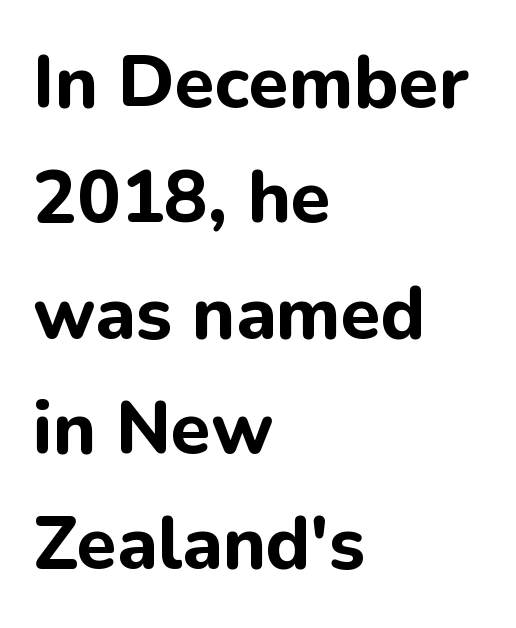
Q: Is the text bold? A: Yes.
Q: Is the text italic (slanted)? A: No, it is upright.
Q: Is the typeface a serif or a sans-serif typeface? A: Sans-serif.
Q: Is the text underlined? A: No.
Q: How is the paragraph aligned? A: Left-aligned.
Q: Is the spacing between letters normal or unusually wide? A: Normal.
Q: Is the spacing between lines tight, normal or loose? A: Normal.
Q: Width (condensed, normal, or wide)? A: Normal.
Q: Stroke contrast? A: Low.
Q: x-height? A: Medium.
Q: Monospaced? A: No.
